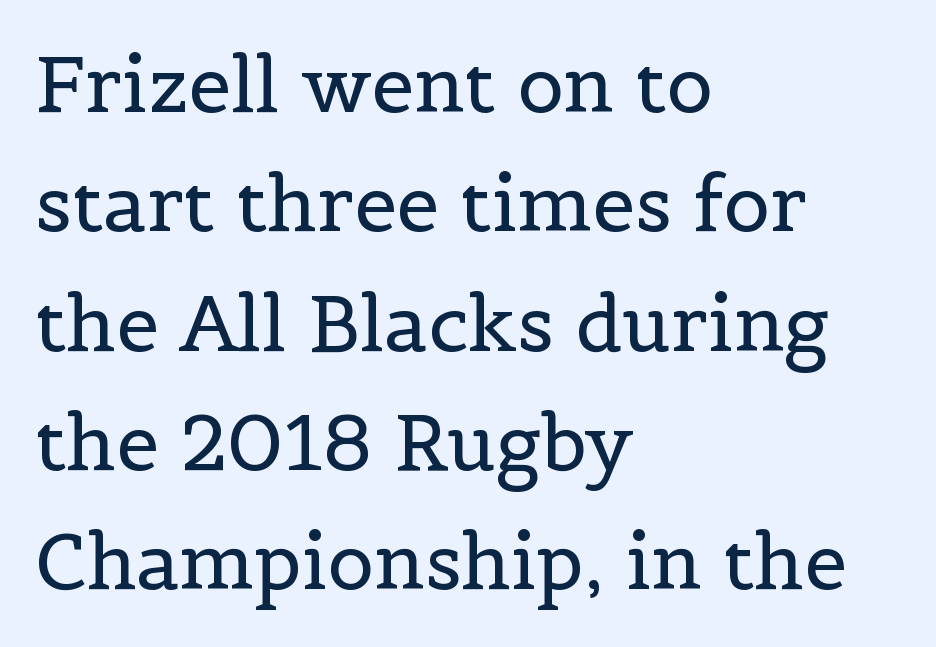
The image shows 77 px regular-weight serif type, upright; set left-aligned, normal line spacing (1.55x), normal letter spacing, not underlined; a medium x-height.
